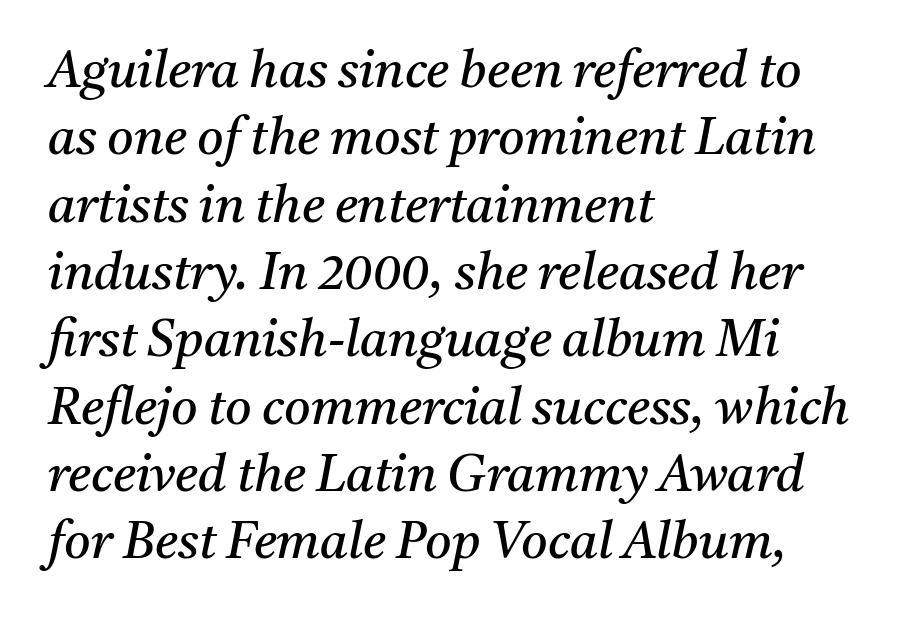
Q: Is the text bold? A: No.
Q: Is the text italic (slanted)? A: Yes, it leans right by about 11 degrees.
Q: Is the typeface a serif or a sans-serif typeface? A: Serif.
Q: Is the text underlined? A: No.
Q: How is the paragraph aligned? A: Left-aligned.
Q: Is the spacing between letters normal or unusually wide? A: Normal.
Q: Is the spacing between lines tight, normal or loose? A: Normal.
Q: Width (condensed, normal, or wide)? A: Normal.
Q: Stroke contrast? A: Medium.
Q: x-height? A: Medium.
Q: Monospaced? A: No.
